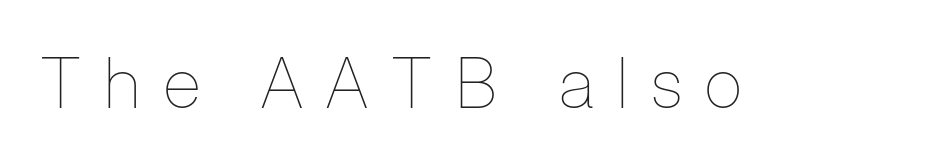
Q: Is the text bold? A: No.
Q: Is the text italic (slanted)? A: No, it is upright.
Q: Is the text underlined? A: No.
Q: Is the spacing between letters normal or unusually wide? A: Unusually wide.
Q: Width (condensed, normal, or wide)? A: Condensed.
Q: Stroke contrast? A: Low.
Q: x-height? A: Medium.
Q: Monospaced? A: No.
